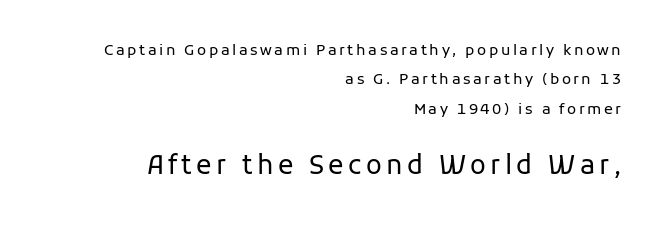
{"italic": "no", "bold": "no", "underline": "no", "align": "right", "line_spacing": "loose", "line_spacing_ratio": 1.96, "larger_block": "second", "size_ratio": 1.73, "glyph_px": 26}
